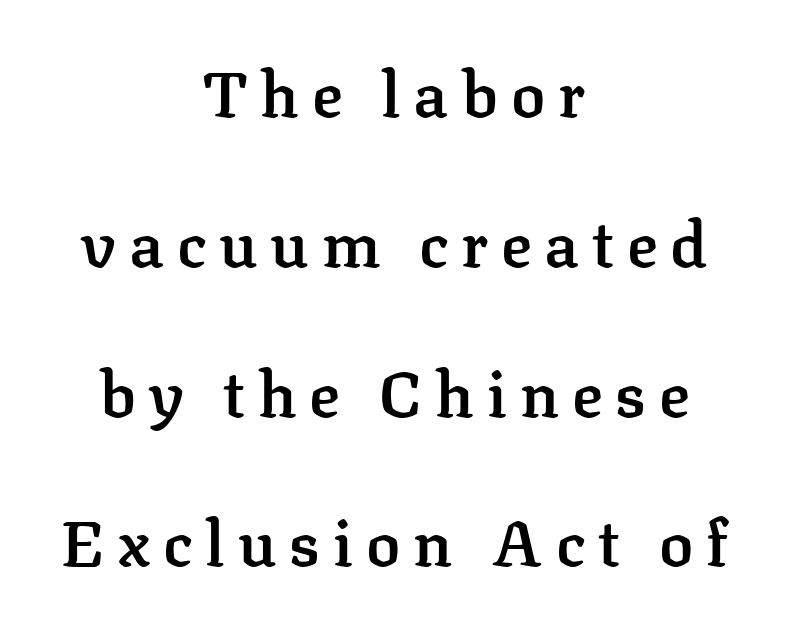
The image shows 64 px semibold serif type, upright; set centered, loose line spacing (2.34x), unusually wide letter spacing (+0.2 em), not underlined; low stroke contrast and a medium x-height.
